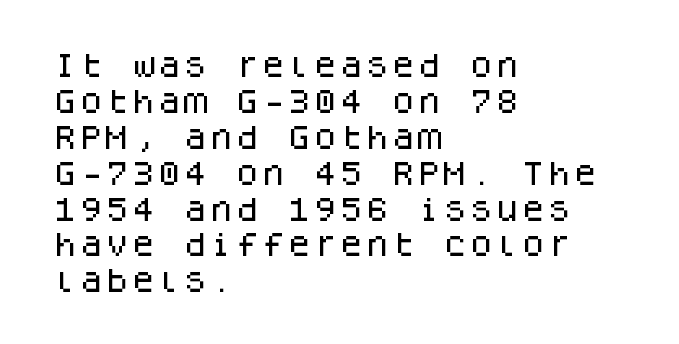
This is roman type, the default non-slanted kind. Standard letterfit; no display-style spreading of the glyphs. Evenly set lines give the paragraph a standard silhouette. The specimen omits any rule beneath the text block's lines. The paragraph shown leans on its left margin.
